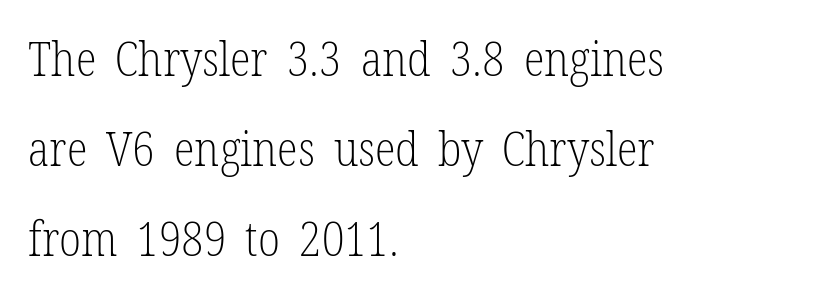
{"serif": "yes", "italic": "no", "bold": "no", "weight": "light", "width": "condensed", "stroke_contrast": "low", "x_height": "medium", "monospaced": "no", "underline": "no", "align": "left", "line_spacing_ratio": 1.88, "letter_spacing": "normal", "letter_spacing_em": 0.0, "glyph_px": 48}
